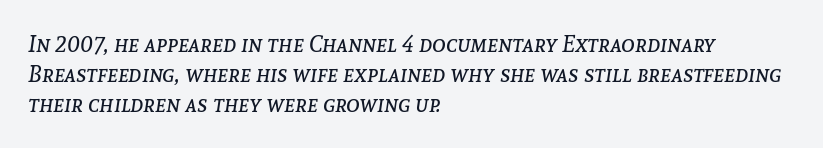
{"italic": "yes", "lean": "right", "slant_degrees": 8, "bold": "no", "underline": "no", "align": "left", "line_spacing": "normal", "line_spacing_ratio": 1.31, "letter_spacing": "normal", "letter_spacing_em": 0.0, "glyph_px": 23}
